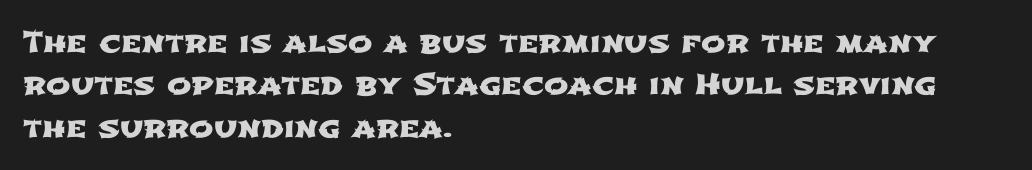
{"serif": "no", "width": "wide", "stroke_contrast": "low", "x_height": "medium", "monospaced": "no", "underline": "no", "align": "left", "line_spacing": "normal", "line_spacing_ratio": 1.46, "letter_spacing": "normal", "letter_spacing_em": 0.0, "glyph_px": 29}
